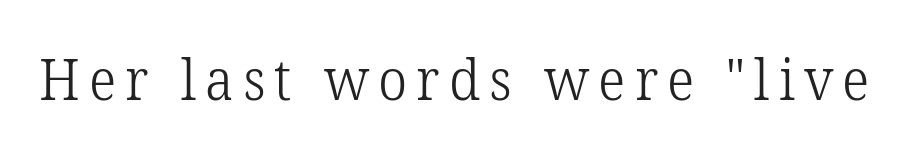
Q: Is the text bold? A: No.
Q: Is the text italic (slanted)? A: No, it is upright.
Q: Is the typeface a serif or a sans-serif typeface? A: Serif.
Q: Is the text underlined? A: No.
Q: Width (condensed, normal, or wide)? A: Normal.
Q: Stroke contrast? A: Low.
Q: x-height? A: Medium.
Q: Monospaced? A: No.
